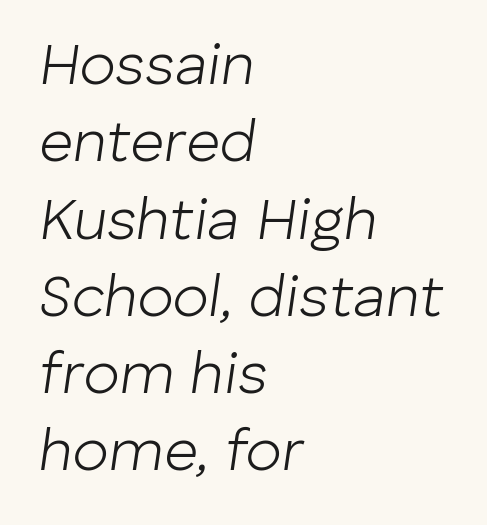
The image shows 59 px light type, italic (leaning right); set left-aligned, normal line spacing (1.31x), normal letter spacing, not underlined; low stroke contrast and a medium x-height.
